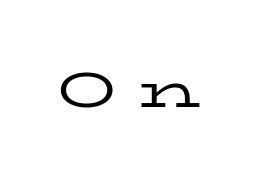
{"serif": "yes", "italic": "no", "bold": "no", "weight": "regular", "width": "wide", "stroke_contrast": "low", "x_height": "medium", "monospaced": "no", "underline": "no", "letter_spacing": "wide", "letter_spacing_em": 0.45, "glyph_px": 49}
